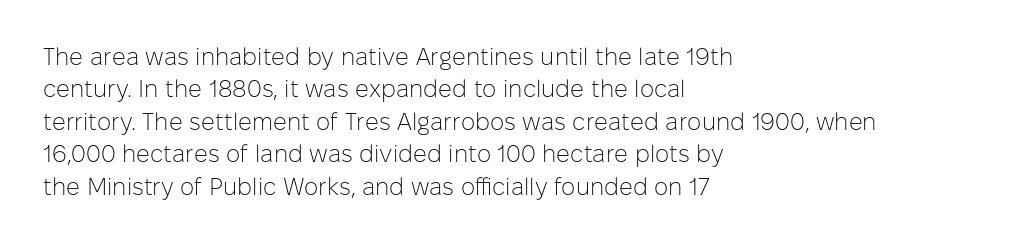
The image shows 24 px text type, upright; set left-aligned, normal line spacing (1.35x), normal letter spacing, not underlined.
